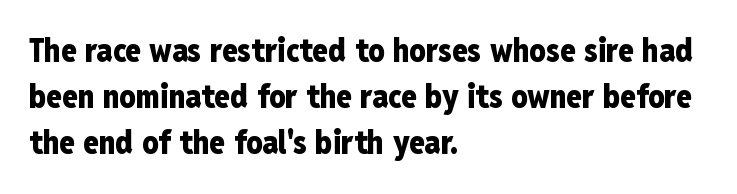
This sample has the flowing, uneven cadence of proportional lettering. Summary of weight: heavy, a full bold. Observe the ordinary spacing: letters are neighbours, not strangers. Does the leading feel generous? No, just average. The glyphs in this specimen are sans serif. Notice how the passage keeps a crisp vertical edge on the left only.
